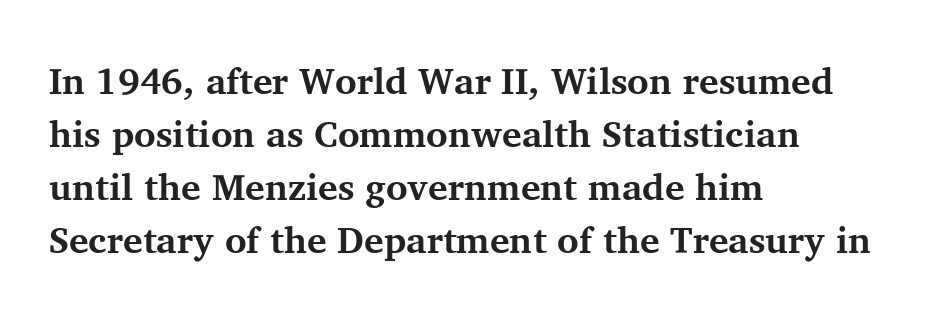
Is there much room between lines? A standard amount, neither cramped nor airy. Letter spacing: default. Only glyphs here, with clear space below each row. The face used here is proportionally spaced, like ordinary book or web type. Serifs: yes, visible at the terminals of the letterforms.
